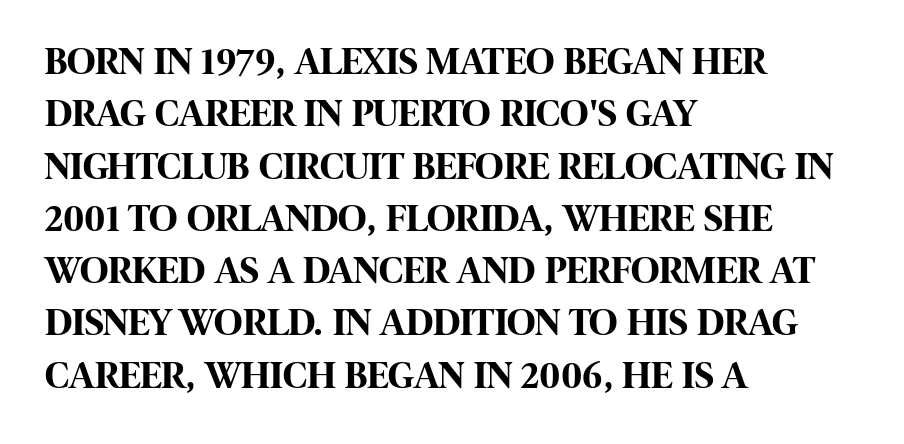
The image shows 39 px bold, condensed sans-serif type, upright; set left-aligned, normal line spacing (1.34x), normal letter spacing, not underlined; high stroke contrast and a large x-height.
